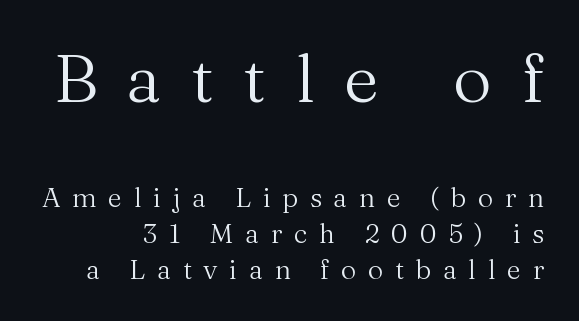
The image shows 68 px regular-weight serif type, upright; set normal line spacing (1.33x), unusually wide letter spacing (+0.43 em), not underlined; the first (top) block is 2.52x larger; medium stroke contrast and a medium x-height.
